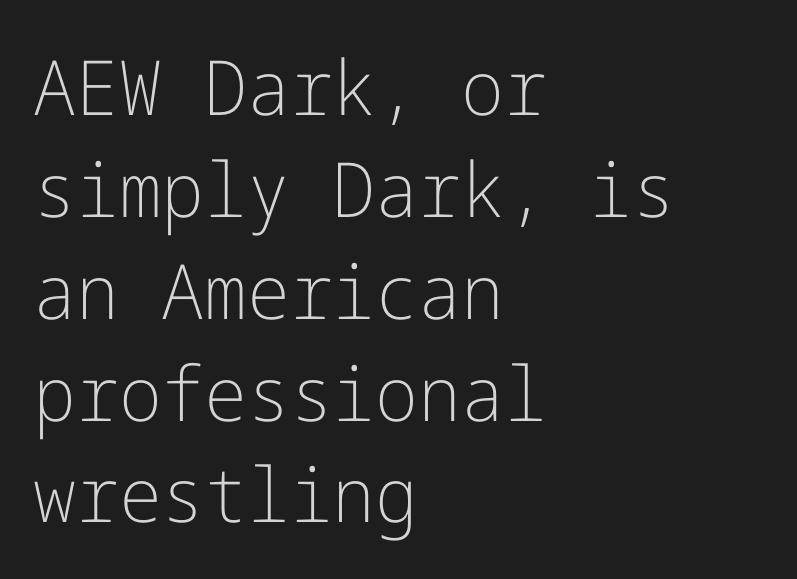
{"serif": "no", "italic": "no", "bold": "no", "weight": "light", "width": "normal", "stroke_contrast": "low", "x_height": "medium", "underline": "no", "align": "left", "line_spacing": "normal", "line_spacing_ratio": 1.34, "letter_spacing": "normal", "letter_spacing_em": 0.0, "glyph_px": 76}
